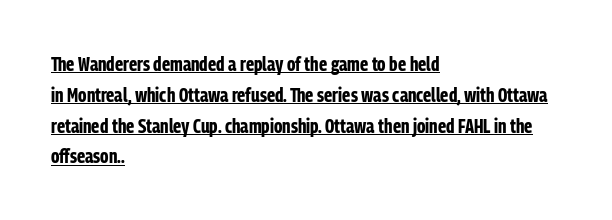
{"italic": "no", "bold": "yes", "underline": "yes", "align": "left", "line_spacing": "normal", "line_spacing_ratio": 1.54, "letter_spacing": "normal", "letter_spacing_em": 0.0, "glyph_px": 20}
